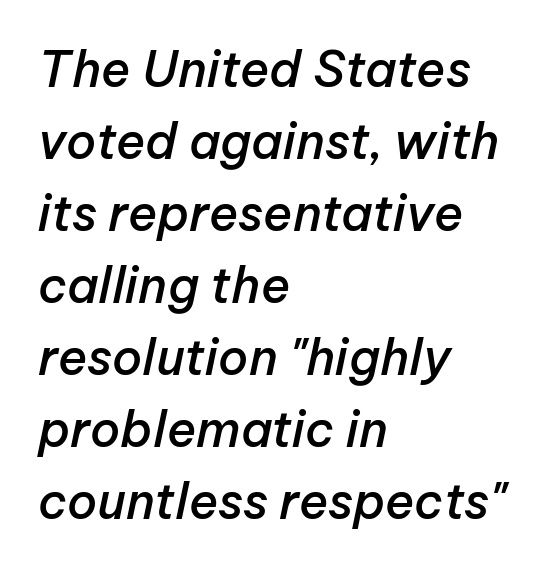
{"italic": "yes", "lean": "right", "slant_degrees": 12, "bold": "semi", "weight": "semibold", "width": "normal", "stroke_contrast": "low", "x_height": "medium", "monospaced": "no", "underline": "no", "align": "left", "line_spacing": "normal", "line_spacing_ratio": 1.47, "letter_spacing": "normal", "letter_spacing_em": 0.0, "glyph_px": 49}
